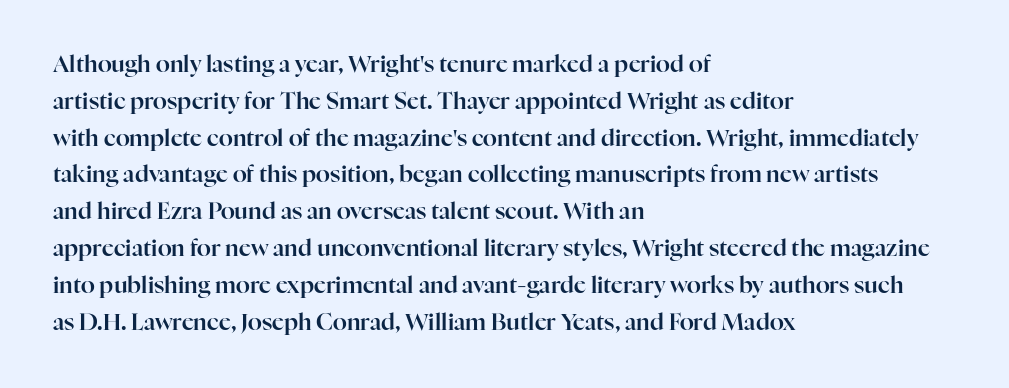
Every character sits straight up, as roman type does. Where is the straight margin? On the left. The rendering uses a moderate line-height, typical for paragraphs. Just letters on the line, the space beneath them empty. Compared with typical body copy, the letter spacing here is the same.
